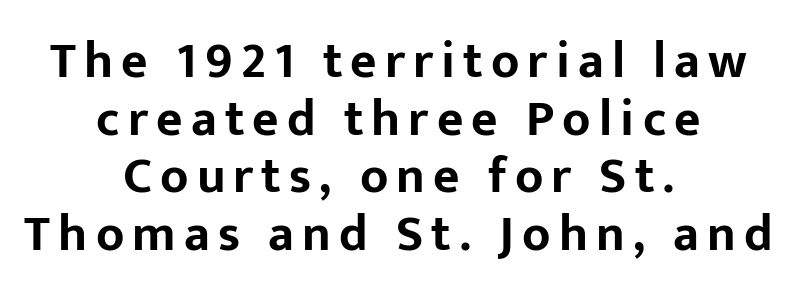
Q: Is the text bold? A: Yes.
Q: Is the text italic (slanted)? A: No, it is upright.
Q: Is the typeface a serif or a sans-serif typeface? A: Sans-serif.
Q: Is the text underlined? A: No.
Q: How is the paragraph aligned? A: Centered.
Q: Is the spacing between lines tight, normal or loose? A: Tight.
Q: Width (condensed, normal, or wide)? A: Normal.
Q: Stroke contrast? A: Low.
Q: x-height? A: Medium.
Q: Monospaced? A: No.
